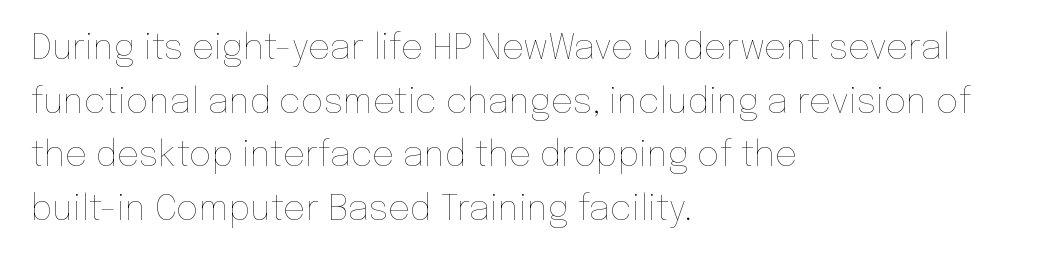
The image shows 35 px thin type, upright; set left-aligned, normal line spacing (1.53x), normal letter spacing, not underlined; low stroke contrast and a medium x-height.
